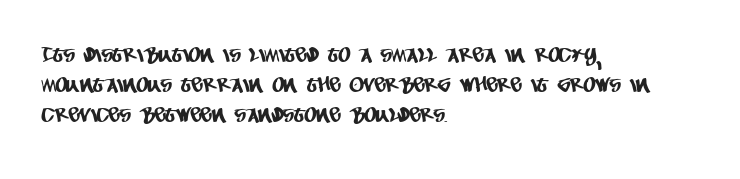
{"underline": "no", "align": "left", "line_spacing": "normal", "line_spacing_ratio": 1.42, "letter_spacing": "normal", "letter_spacing_em": 0.0, "glyph_px": 21}
